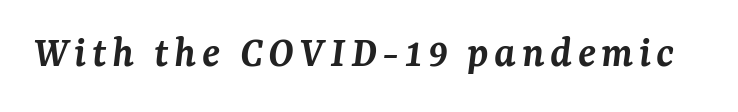
The image shows 45 px semibold serif type, italic (leaning right); set not underlined; medium stroke contrast and a medium x-height.
